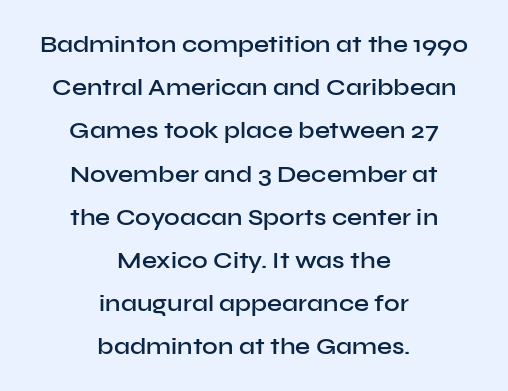
Q: Is the text bold? A: Semi-bold.
Q: Is the text italic (slanted)? A: No, it is upright.
Q: Is the text underlined? A: No.
Q: How is the paragraph aligned? A: Centered.
Q: Is the spacing between letters normal or unusually wide? A: Normal.
